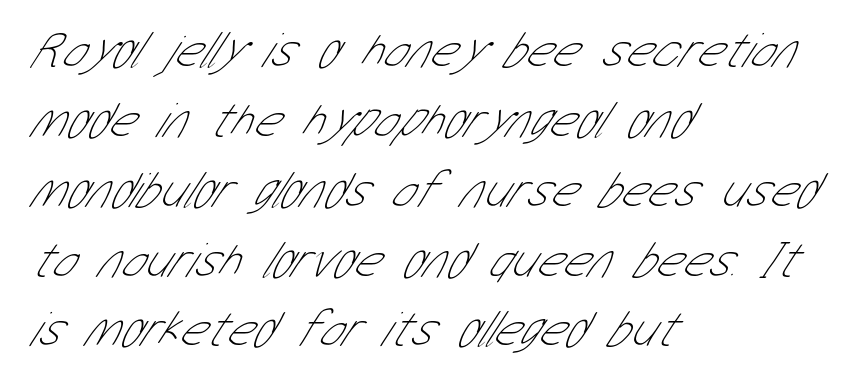
Casual observation: everything's shoved over to the left. This rendering leaves character spacing at its baseline value. This sample has the flowing, uneven cadence of proportional lettering. The space between consecutive lines is moderate.
